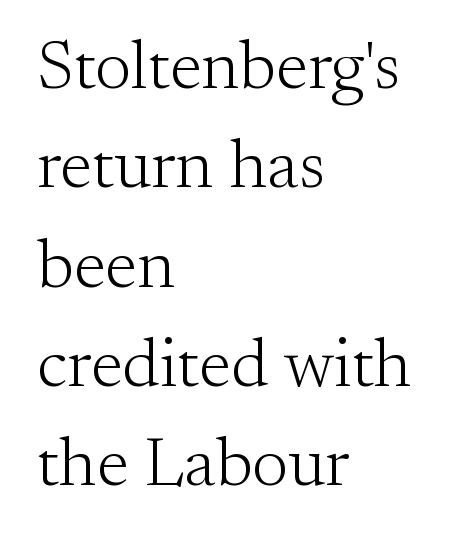
{"serif": "yes", "italic": "no", "bold": "no", "weight": "light", "width": "normal", "stroke_contrast": "medium", "x_height": "small", "monospaced": "no", "underline": "no", "align": "left", "line_spacing": "normal", "line_spacing_ratio": 1.44, "letter_spacing": "normal", "letter_spacing_em": 0.0, "glyph_px": 69}
